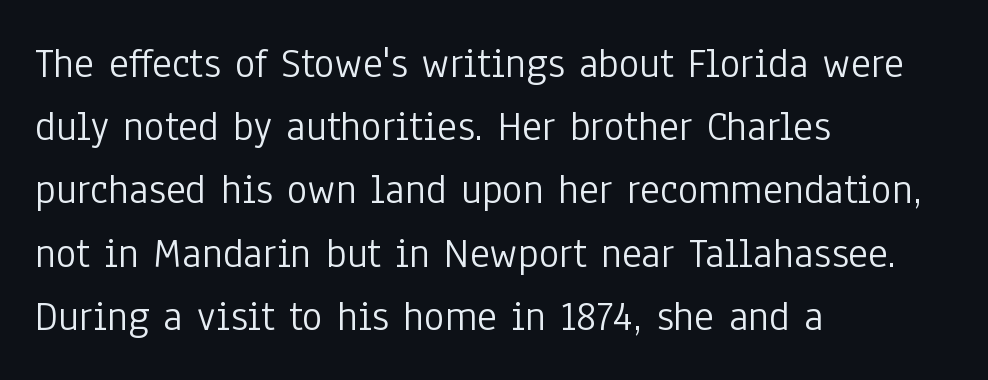
The image shows 43 px light, condensed sans-serif type, upright; set left-aligned, normal line spacing (1.47x), normal letter spacing, not underlined; low stroke contrast and a medium x-height.
